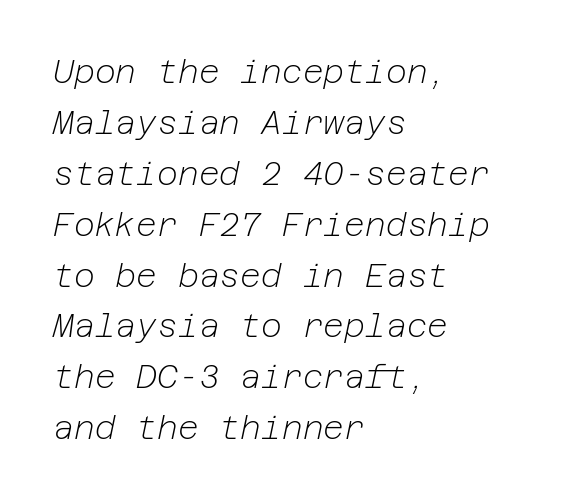
Leading matches the norm, producing a regular column. These lines were composed using italics. The passage shown is not underscored anywhere. The typeface has the unassuming heft of standard copy or less. Layout note: lines flush left. Tracking here is standard; glyphs follow each other at the usual distance.
